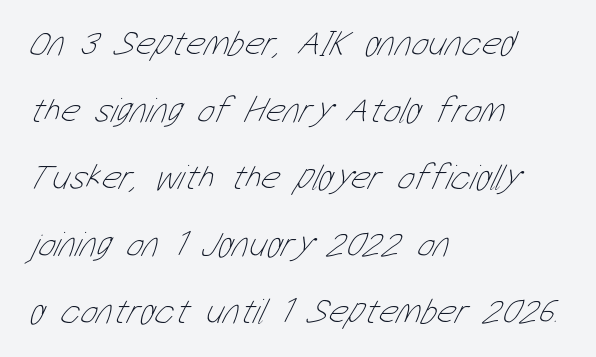
Notice how the passage keeps a crisp vertical edge on the left only. The gaps between neighbouring characters are ordinary and unremarkable. Counters stay open thanks to moderate or lighter strokes. No word sits above an underline.
